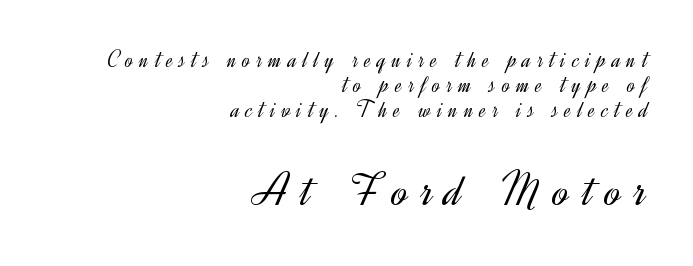
The image shows 49 px light sans-serif type; set right-aligned, tight line spacing (1.05x), unusually wide letter spacing (+0.26 em), not underlined; the second (bottom) block is 2.04x larger; a small x-height.
